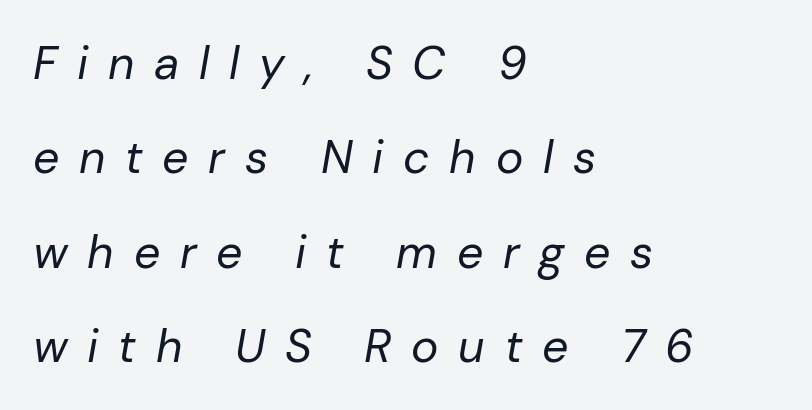
Style check: oblique. Stroke thickness stays within the range of a standard reading face or lighter. These lines are set flush left with a ragged right edge. In terms of letterspacing, this is a distinctly airy, spread setting. The face used here is proportionally spaced, like ordinary book or web type.
